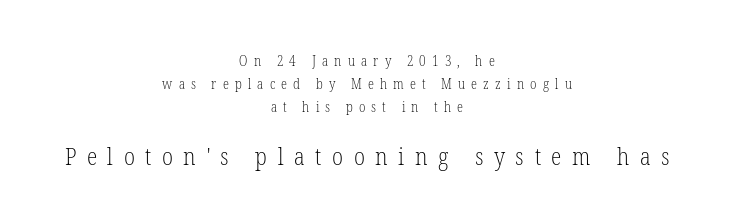
The image shows 24 px text type, upright; set centered, normal line spacing (1.63x), unusually wide letter spacing (+0.44 em), not underlined; the second (bottom) block is 1.71x larger.
